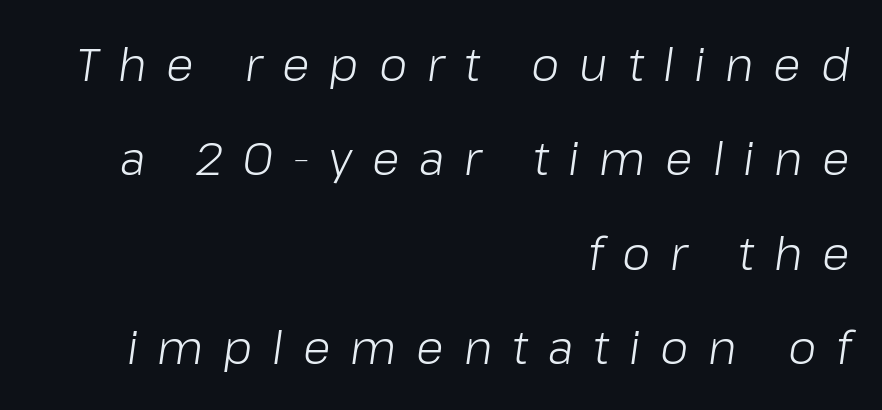
Plain, unruled lines of type. This sample uses expanded letter spacing, leaving extra air between glyphs. The paragraph has a hard right edge and a soft left edge. The designer dialed line spacing up above the default. A light-to-regular cut is what we see here. Note the varied advance widths — an 'i' is clearly narrower than an 'm'.
